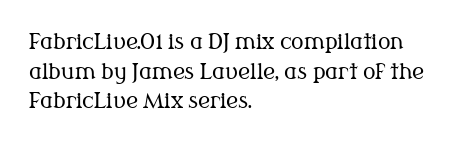
Quick note: underline off. Do the letters lean? They stand straight. The text block is weighted toward the left margin, trailing off unevenly rightward. This rendering leaves character spacing at its baseline value. Vertical spacing — default.
